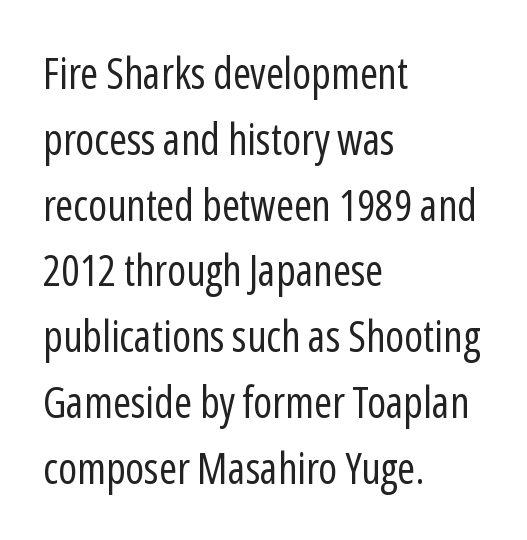
Glance below the letters and you will spot only blank space. Think of a printed novel: that variable character pitch is what you see here. The line texture is even and compact thanks to regular tracking. Typeset ragged right — the left edge is the straight one.
